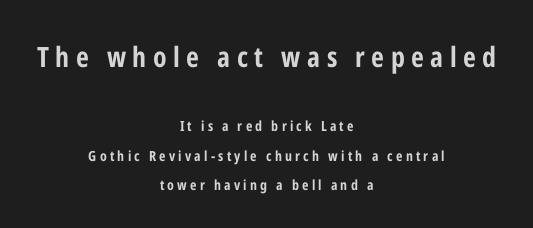
The image shows 28 px bold, condensed sans-serif type, upright; set centered, loose line spacing (2.1x), unusually wide letter spacing (+0.23 em), not underlined; the first (top) block is 2.0x larger; low stroke contrast and a medium x-height.
